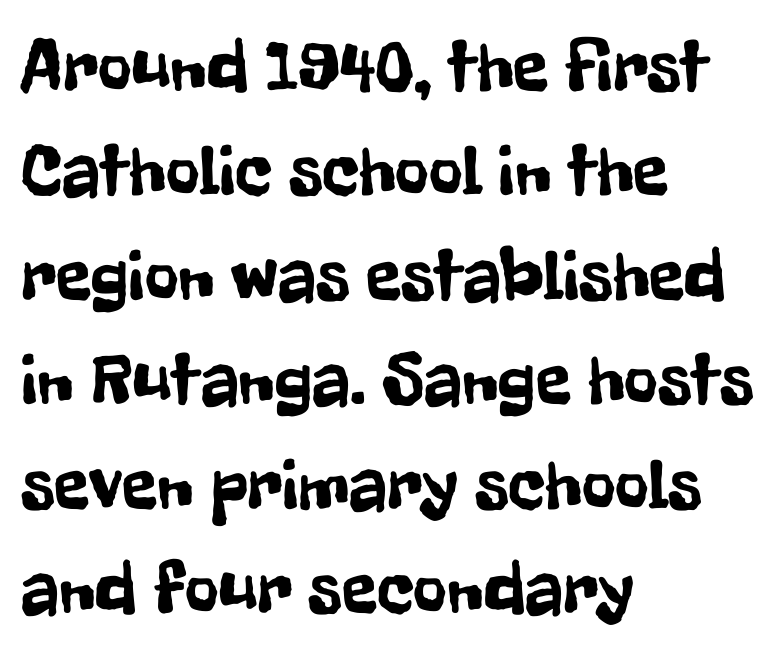
Q: Is the text italic (slanted)? A: No, it is upright.
Q: Is the typeface a serif or a sans-serif typeface? A: Sans-serif.
Q: Is the text underlined? A: No.
Q: How is the paragraph aligned? A: Left-aligned.
Q: Is the spacing between letters normal or unusually wide? A: Normal.
Q: Is the spacing between lines tight, normal or loose? A: Normal.
Q: Width (condensed, normal, or wide)? A: Condensed.
Q: Stroke contrast? A: Low.
Q: x-height? A: Medium.
Q: Monospaced? A: No.
